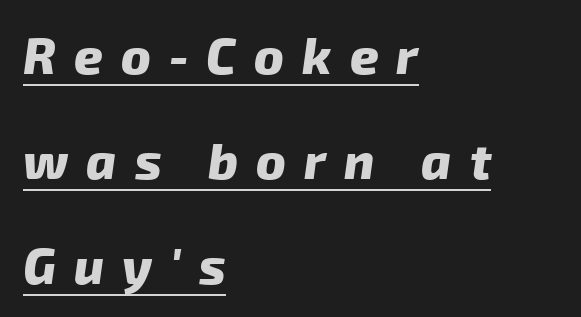
Interline gaps are noticeably wide in this sample. Each line of the rendering has a horizontal stroke beneath the glyphs. A dark, heavy texture on the line: the type is bold. These lines are rendered in a variable-pitch font. This rendering widens character spacing well past its baseline value. Leftover space on each line is placed entirely after the last word.
